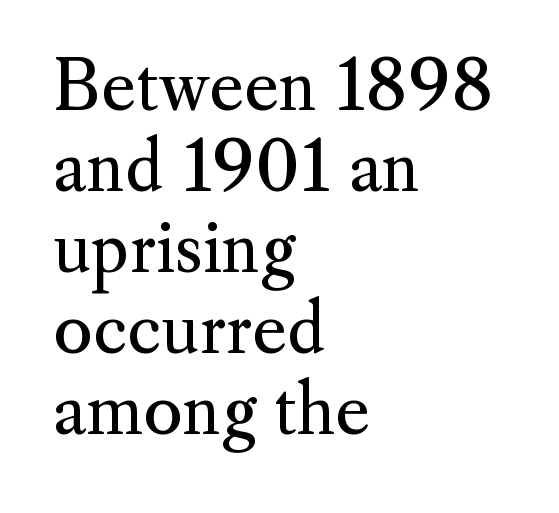
The image shows 67 px regular-weight serif type, upright; set left-aligned, line spacing 1.21x, normal letter spacing, not underlined; medium stroke contrast and a small x-height.
